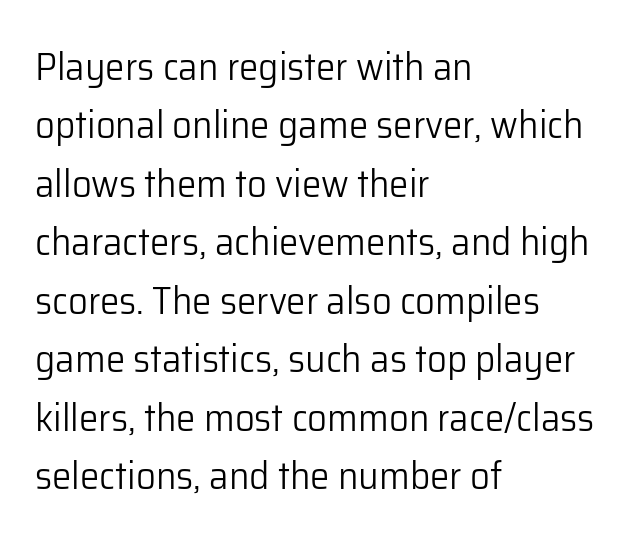
{"serif": "no", "italic": "no", "bold": "no", "weight": "light", "width": "normal", "stroke_contrast": "low", "x_height": "medium", "monospaced": "no", "underline": "no", "align": "left", "line_spacing": "normal", "line_spacing_ratio": 1.5, "letter_spacing": "normal", "letter_spacing_em": 0.0, "glyph_px": 39}
